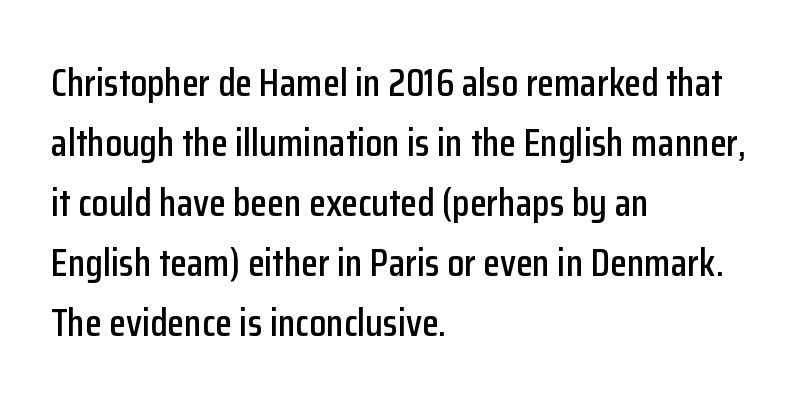
The letters stand straight up with perfectly vertical stems. The compositor pushed each line to the left boundary. The face used here is proportionally spaced, like ordinary book or web type. Observe the ordinary spacing: letters are neighbours, not strangers. Examine the stroke ends and you'll find no serifs. Quick note: interline space is typical.
